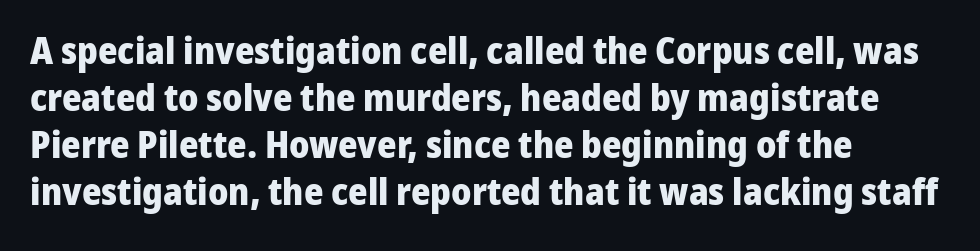
{"serif": "no", "italic": "no", "bold": "yes", "weight": "heavy", "width": "normal", "stroke_contrast": "low", "x_height": "medium", "monospaced": "no", "underline": "no", "align": "left", "line_spacing": "normal", "line_spacing_ratio": 1.27, "letter_spacing": "normal", "letter_spacing_em": 0.0, "glyph_px": 37}
